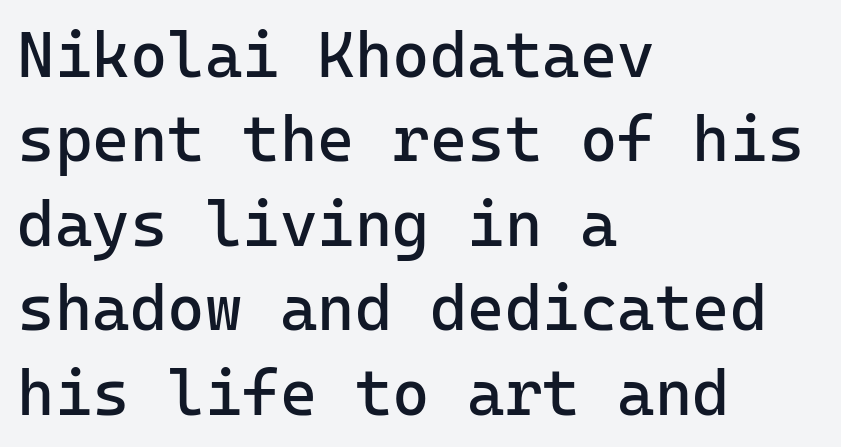
Q: Is the text bold? A: No.
Q: Is the text italic (slanted)? A: No, it is upright.
Q: Is the typeface a serif or a sans-serif typeface? A: Sans-serif.
Q: Is the text underlined? A: No.
Q: How is the paragraph aligned? A: Left-aligned.
Q: Is the spacing between letters normal or unusually wide? A: Normal.
Q: Is the spacing between lines tight, normal or loose? A: Normal.
Q: Width (condensed, normal, or wide)? A: Normal.
Q: Stroke contrast? A: Low.
Q: x-height? A: Medium.
Q: Monospaced? A: Yes.
